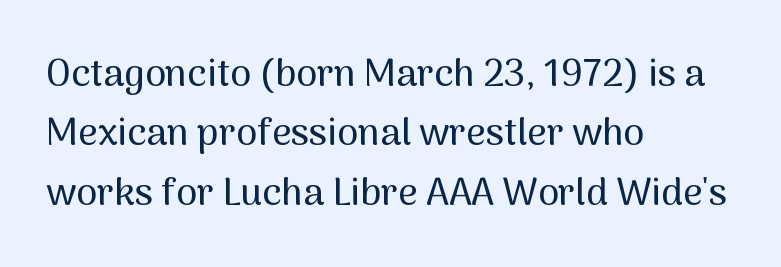
The lettering stays uniformly vertical, giving the passage a roman look. Letter spacing: default. The letters carry no serifs — their stems end cleanly without finishing strokes. The words here are not underlined. The text block is weighted toward the left margin, trailing off unevenly rightward. The space between consecutive lines is moderate.
